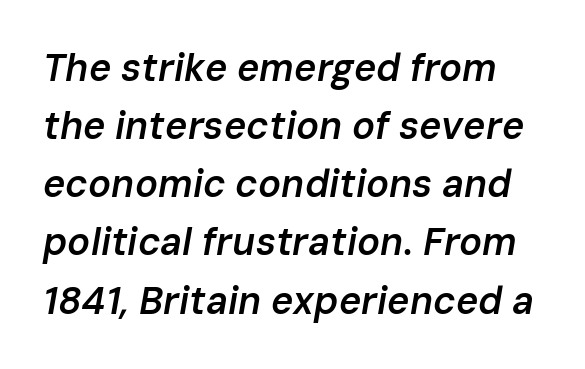
Q: Is the text bold? A: Semi-bold.
Q: Is the text italic (slanted)? A: Yes, it leans right by about 10 degrees.
Q: Is the text underlined? A: No.
Q: Is the spacing between letters normal or unusually wide? A: Normal.
Q: Is the spacing between lines tight, normal or loose? A: Normal.
Q: Width (condensed, normal, or wide)? A: Normal.
Q: Stroke contrast? A: Low.
Q: x-height? A: Medium.
Q: Monospaced? A: No.
